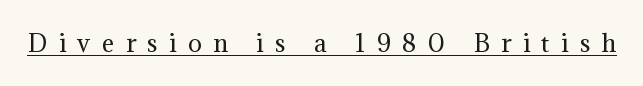
Looks like someone drew a line under every word here. The strokes carry an ordinary text weight at most. Between one letter and the next there's a generous, obvious gap. You can tell it's not italic because the verticals are truly vertical.
